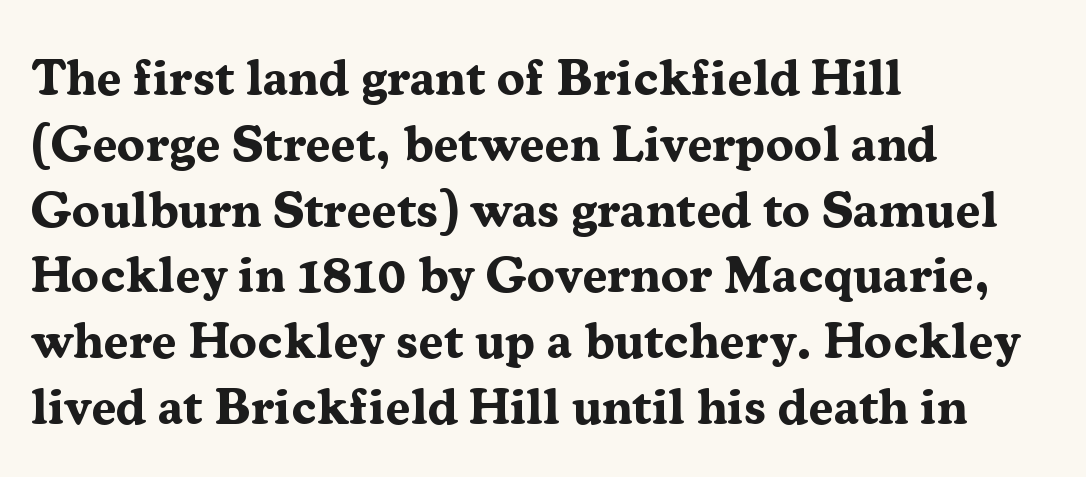
The typeface chosen for these lines features serifs. The letters stand straight up with perfectly vertical stems. Caption: multi-line text, flush left, ragged right. The space between consecutive lines is moderate.
